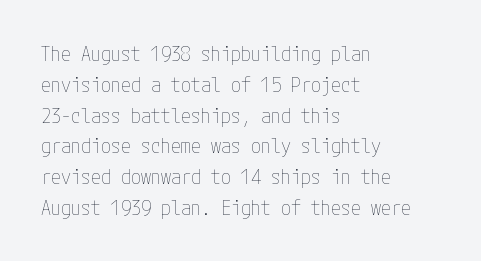
{"italic": "no", "bold": "no", "underline": "no", "align": "left", "line_spacing": "normal", "line_spacing_ratio": 1.54, "letter_spacing": "normal", "letter_spacing_em": 0.0, "glyph_px": 20}
